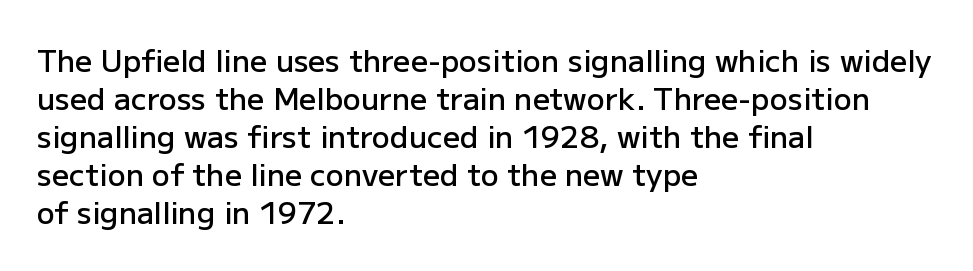
Q: Is the text bold? A: Semi-bold.
Q: Is the text italic (slanted)? A: No, it is upright.
Q: Is the typeface a serif or a sans-serif typeface? A: Sans-serif.
Q: Is the text underlined? A: No.
Q: How is the paragraph aligned? A: Left-aligned.
Q: Is the spacing between letters normal or unusually wide? A: Normal.
Q: Is the spacing between lines tight, normal or loose? A: Normal.
Q: Width (condensed, normal, or wide)? A: Normal.
Q: Stroke contrast? A: Low.
Q: x-height? A: Medium.
Q: Monospaced? A: No.
